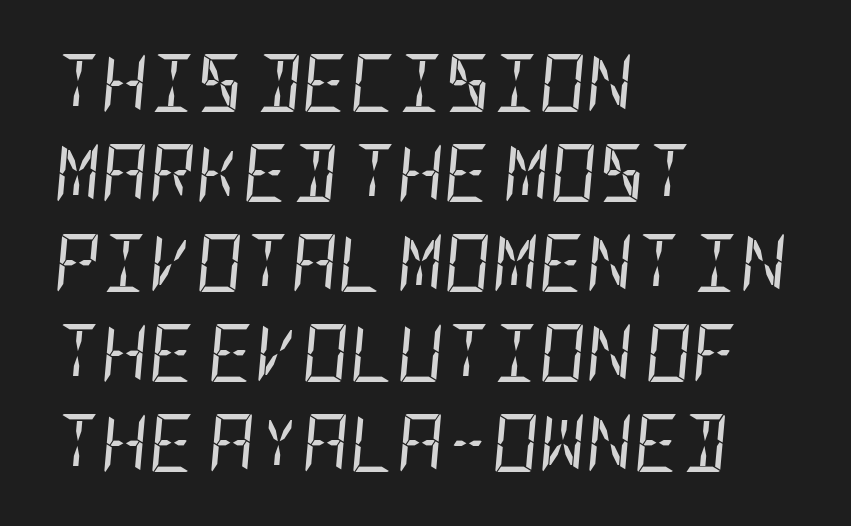
The image shows 58 px regular-weight, condensed type, italic (leaning right); set left-aligned, normal line spacing (1.55x), normal letter spacing, not underlined; low stroke contrast and a large x-height.
